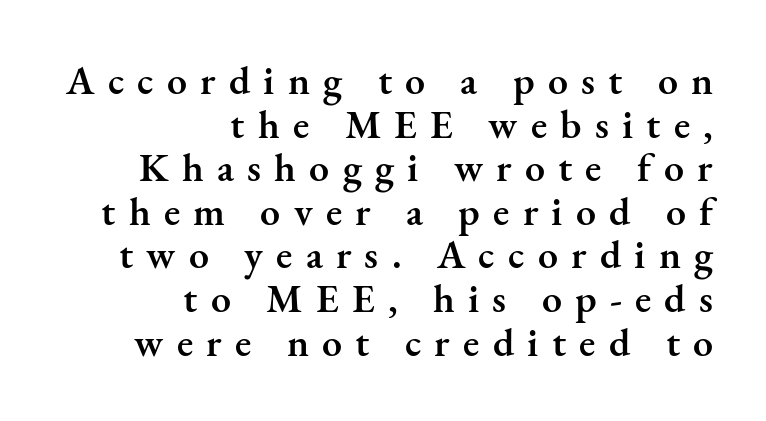
The image shows 40 px semibold serif type, upright; set right-aligned, tight line spacing (1.09x), unusually wide letter spacing (+0.33 em), not underlined; medium stroke contrast and a small x-height.
